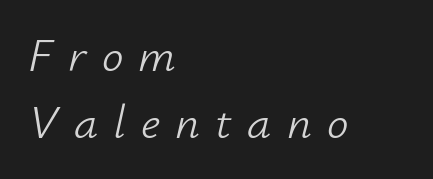
The image shows 48 px light type, italic (leaning right); set left-aligned, normal line spacing (1.39x), unusually wide letter spacing (+0.32 em), not underlined; low stroke contrast and a small x-height.
